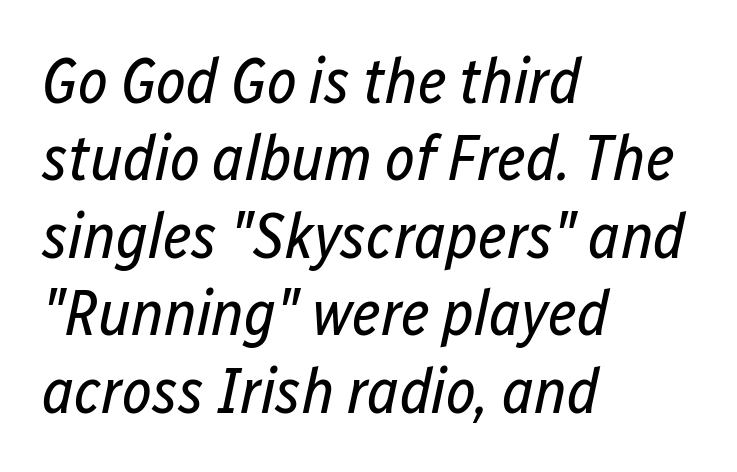
{"italic": "yes", "lean": "right", "slant_degrees": 12, "bold": "no", "weight": "regular", "width": "condensed", "stroke_contrast": "low", "x_height": "medium", "monospaced": "no", "underline": "no", "align": "left", "line_spacing_ratio": 1.21, "letter_spacing": "normal", "letter_spacing_em": 0.0, "glyph_px": 64}
